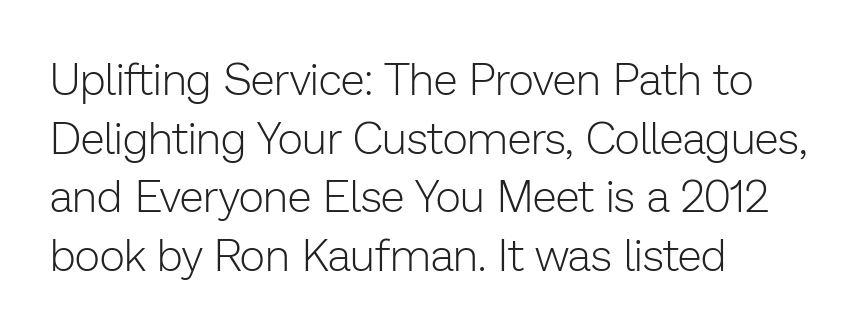
{"serif": "no", "italic": "no", "bold": "no", "weight": "light", "width": "normal", "stroke_contrast": "low", "x_height": "medium", "monospaced": "no", "underline": "no", "align": "left", "line_spacing": "normal", "line_spacing_ratio": 1.33, "letter_spacing": "normal", "letter_spacing_em": 0.0, "glyph_px": 44}
